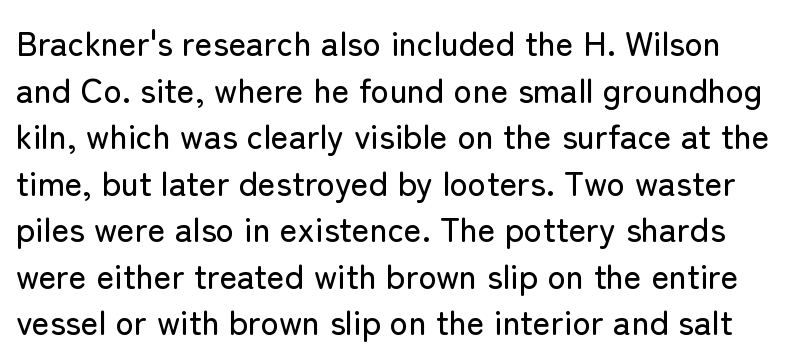
{"serif": "no", "italic": "no", "width": "normal", "stroke_contrast": "low", "x_height": "medium", "monospaced": "no", "underline": "no", "line_spacing": "normal", "line_spacing_ratio": 1.37, "letter_spacing": "normal", "letter_spacing_em": 0.0, "glyph_px": 34}
